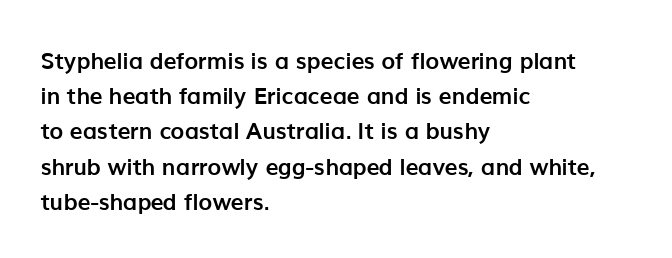
The image shows 23 px bold type, upright; set left-aligned, normal line spacing (1.53x), normal letter spacing, not underlined.
